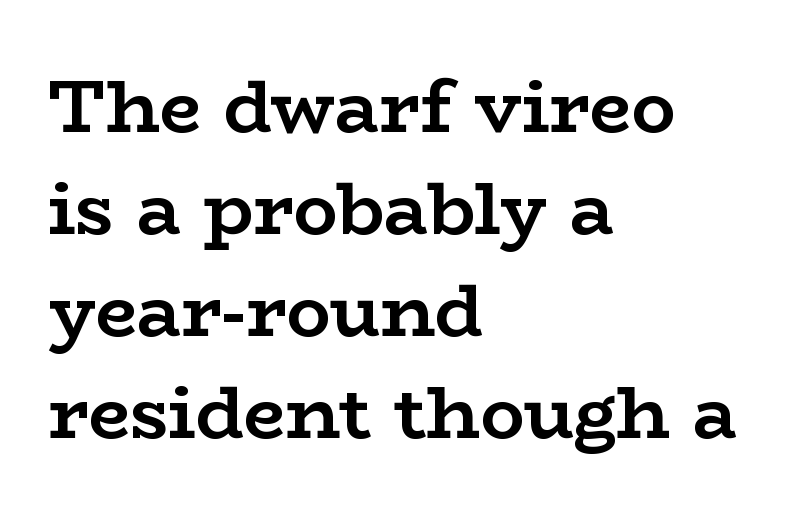
{"serif": "yes", "italic": "no", "bold": "yes", "weight": "semibold", "width": "wide", "stroke_contrast": "low", "x_height": "medium", "monospaced": "no", "underline": "no", "align": "left", "line_spacing": "normal", "line_spacing_ratio": 1.38, "letter_spacing": "normal", "letter_spacing_em": 0.0, "glyph_px": 74}
